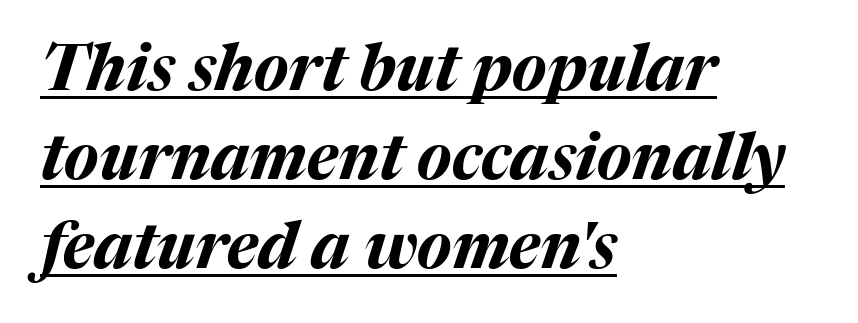
Q: Is the text bold? A: Yes.
Q: Is the text italic (slanted)? A: Yes, it leans right by about 17 degrees.
Q: Is the text underlined? A: Yes.
Q: How is the paragraph aligned? A: Left-aligned.
Q: Is the spacing between letters normal or unusually wide? A: Normal.
Q: Is the spacing between lines tight, normal or loose? A: Normal.
Q: Width (condensed, normal, or wide)? A: Normal.
Q: Stroke contrast? A: Medium.
Q: x-height? A: Medium.
Q: Monospaced? A: No.
